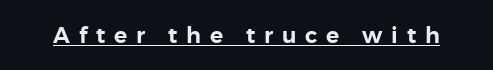
Q: Is the text italic (slanted)? A: No, it is upright.
Q: Is the text underlined? A: Yes.
Q: Is the spacing between letters normal or unusually wide? A: Unusually wide.
